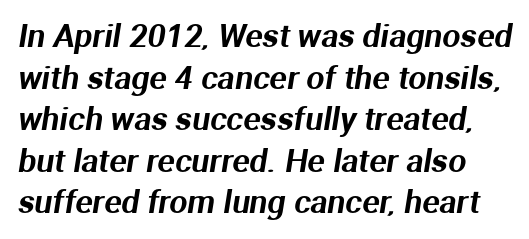
Q: Is the typeface a serif or a sans-serif typeface? A: Sans-serif.
Q: Is the text underlined? A: No.
Q: Is the spacing between letters normal or unusually wide? A: Normal.
Q: Is the spacing between lines tight, normal or loose? A: Normal.
Q: Width (condensed, normal, or wide)? A: Normal.
Q: Stroke contrast? A: Medium.
Q: x-height? A: Medium.
Q: Monospaced? A: No.
